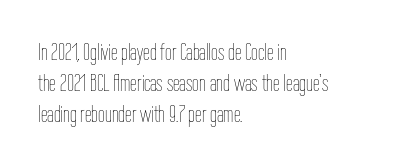
The image shows 24 px text type, upright; set left-aligned, normal line spacing (1.3x), normal letter spacing, not underlined.
